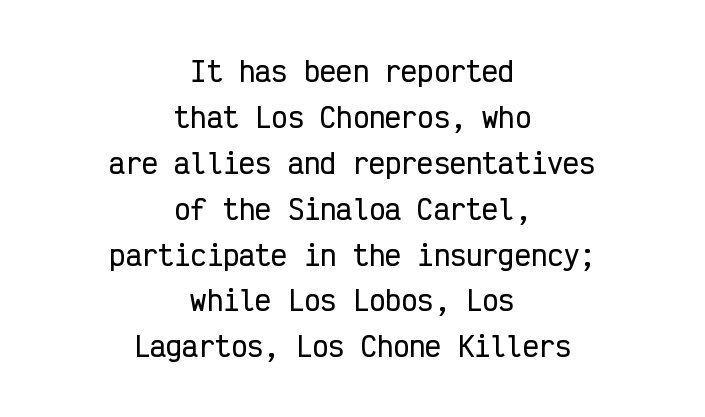
The image shows 27 px text type, upright; set centered, normal line spacing (1.7x), normal letter spacing, not underlined.
